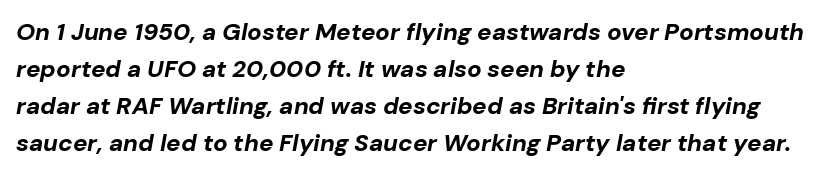
The image shows 24 px bold type, italic (leaning right); set left-aligned, normal line spacing (1.54x), normal letter spacing, not underlined.
